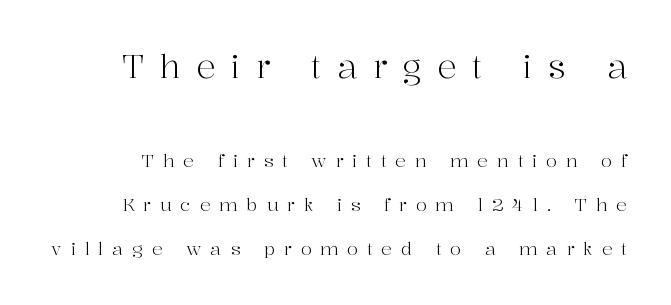
Q: Is the text bold? A: No.
Q: Is the text italic (slanted)? A: No, it is upright.
Q: Is the typeface a serif or a sans-serif typeface? A: Serif.
Q: Is the text underlined? A: No.
Q: Is the spacing between letters normal or unusually wide? A: Unusually wide.
Q: Is the spacing between lines tight, normal or loose? A: Loose.
Q: Which block of text is set in a larger size, the first (top) or the second (bottom)? A: The first (top) one.
Q: Width (condensed, normal, or wide)? A: Normal.
Q: Stroke contrast? A: High.
Q: x-height? A: Medium.
Q: Monospaced? A: No.
